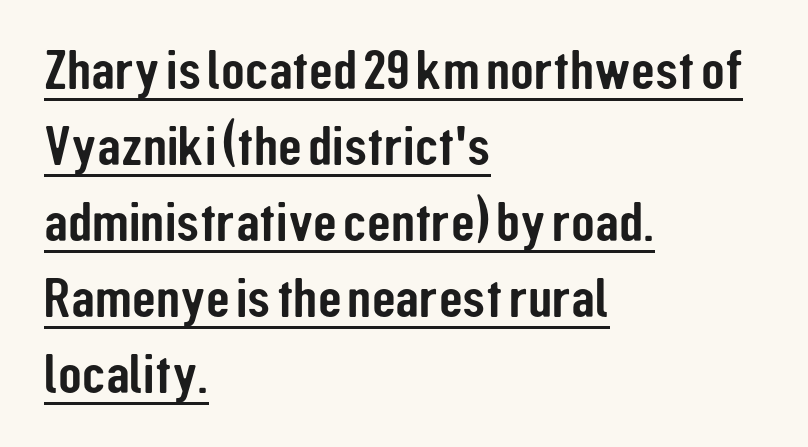
A roman cut, with each character standing at attention. How are the letters spaced? Ordinarily, with no added tracking. The lines in this sample share a left origin and differ only in where they stop. Summary of vertical rhythm: regular, with standard interline spacing. Are there feet on the stems? There aren't — it's a sans.
